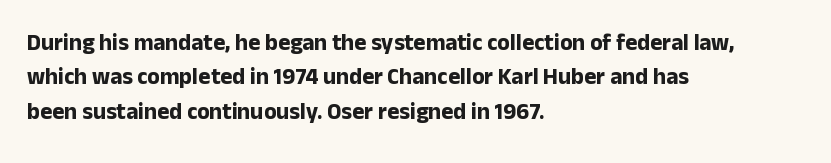
Q: Is the text bold? A: Yes.
Q: Is the text italic (slanted)? A: No, it is upright.
Q: Is the text underlined? A: No.
Q: How is the paragraph aligned? A: Left-aligned.
Q: Is the spacing between letters normal or unusually wide? A: Normal.
Q: Is the spacing between lines tight, normal or loose? A: Normal.
